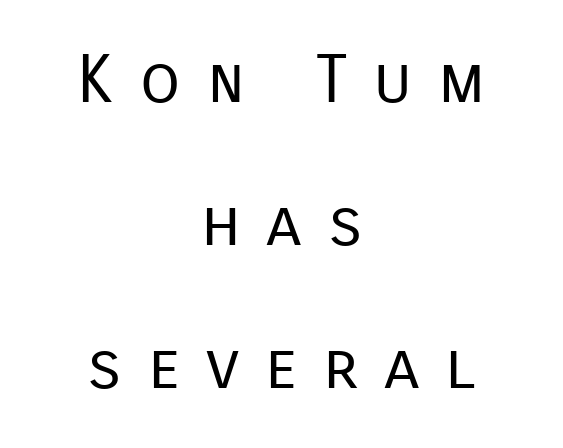
{"serif": "no", "italic": "no", "bold": "no", "weight": "regular", "width": "normal", "stroke_contrast": "low", "x_height": "medium", "monospaced": "no", "underline": "no", "align": "center", "line_spacing": "loose", "line_spacing_ratio": 2.17, "letter_spacing": "wide", "letter_spacing_em": 0.39, "glyph_px": 66}
